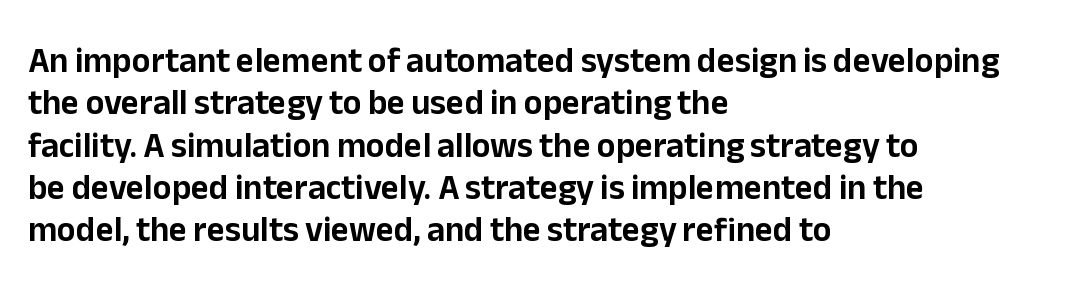
{"serif": "no", "italic": "no", "width": "normal", "stroke_contrast": "low", "x_height": "medium", "monospaced": "no", "underline": "no", "align": "left", "line_spacing_ratio": 1.21, "letter_spacing": "normal", "letter_spacing_em": 0.0, "glyph_px": 35}
